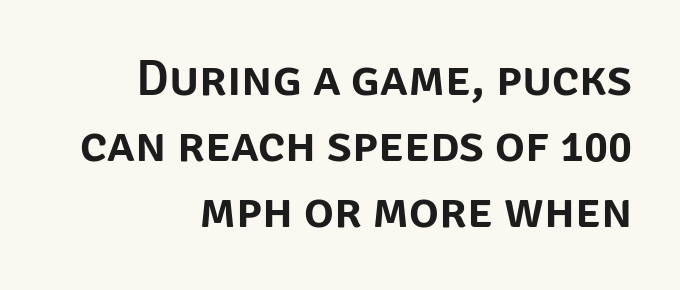
The image shows 50 px sans-serif type, upright; set right-aligned, normal line spacing (1.32x), normal letter spacing, not underlined; low stroke contrast and a large x-height.
